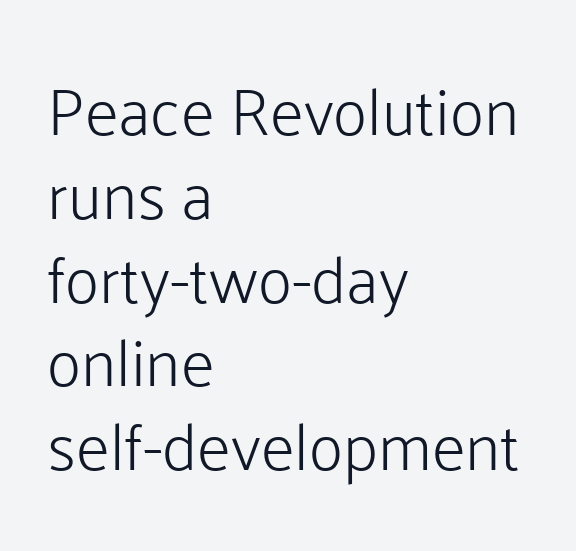
Italic: no, the glyphs are upright roman. Observe the absence of serifs on each vertical stroke in this sample. The line texture is even and compact thanks to regular tracking. Successive baselines arrive at the customary interval. The compositor pushed each line to the left boundary.
